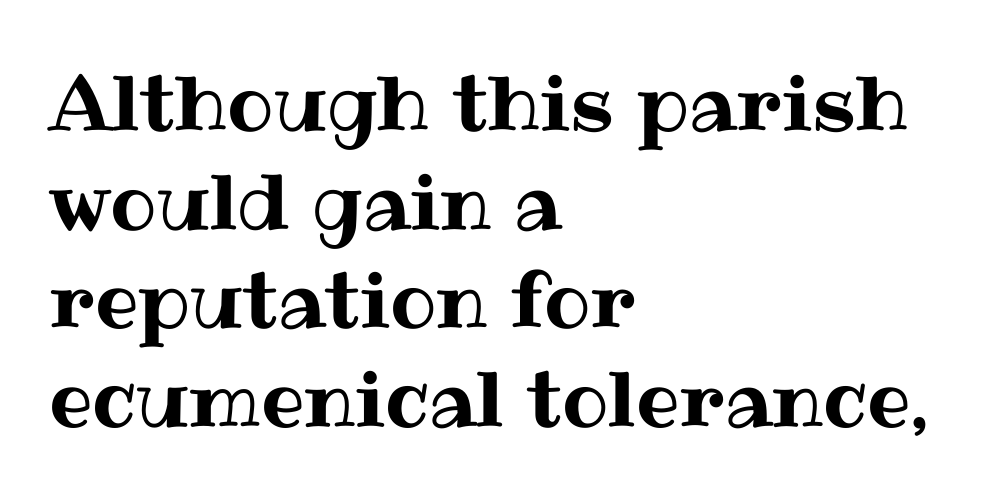
Q: Is the text italic (slanted)? A: No, it is upright.
Q: Is the text underlined? A: No.
Q: How is the paragraph aligned? A: Left-aligned.
Q: Is the spacing between letters normal or unusually wide? A: Normal.
Q: Is the spacing between lines tight, normal or loose? A: Normal.
Q: Width (condensed, normal, or wide)? A: Normal.
Q: Stroke contrast? A: Medium.
Q: x-height? A: Medium.
Q: Monospaced? A: No.
